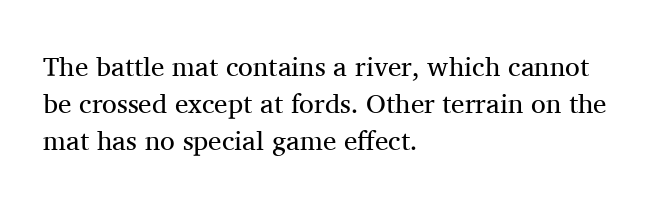
{"italic": "no", "bold": "no", "underline": "no", "align": "left", "line_spacing": "normal", "line_spacing_ratio": 1.37, "letter_spacing": "normal", "letter_spacing_em": 0.0, "glyph_px": 27}
